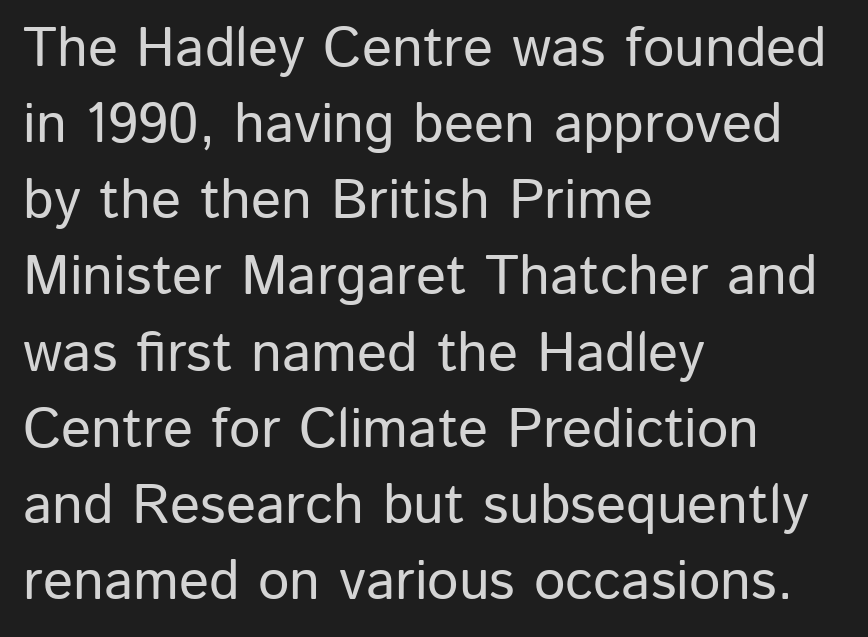
{"serif": "no", "italic": "no", "width": "normal", "stroke_contrast": "low", "x_height": "medium", "monospaced": "no", "underline": "no", "align": "left", "line_spacing": "normal", "line_spacing_ratio": 1.36, "letter_spacing": "normal", "letter_spacing_em": 0.0, "glyph_px": 56}
